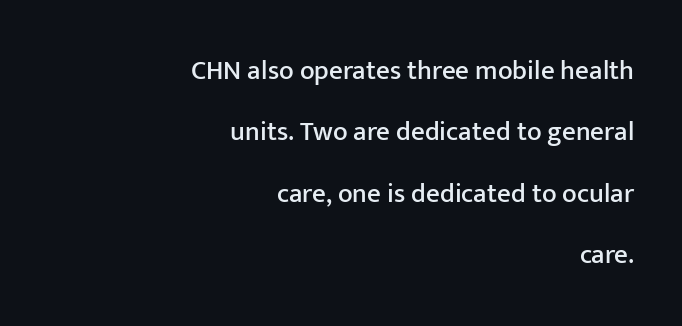
The typesetter chose a ragged-left arrangement here. Honestly, the rows look like they've been pulled way apart. The area under the type is left untouched. This rendering leaves character spacing at its baseline value.
